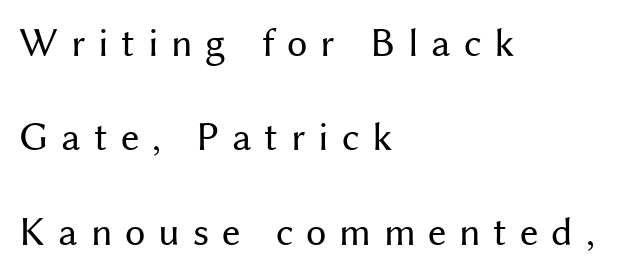
Q: Is the text bold? A: No.
Q: Is the text italic (slanted)? A: No, it is upright.
Q: Is the typeface a serif or a sans-serif typeface? A: Sans-serif.
Q: Is the text underlined? A: No.
Q: How is the paragraph aligned? A: Left-aligned.
Q: Is the spacing between letters normal or unusually wide? A: Unusually wide.
Q: Is the spacing between lines tight, normal or loose? A: Loose.
Q: Width (condensed, normal, or wide)? A: Normal.
Q: Stroke contrast? A: Medium.
Q: x-height? A: Medium.
Q: Monospaced? A: No.
